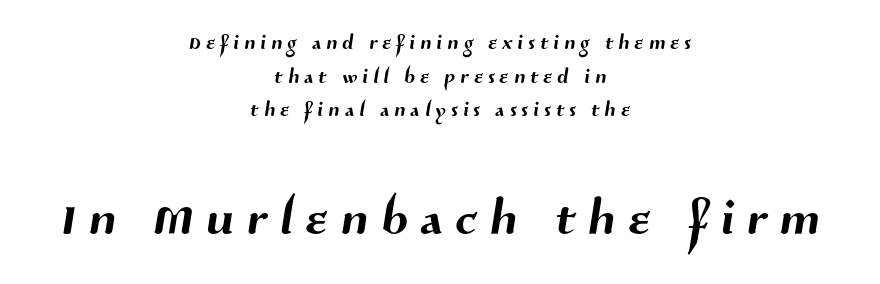
The image shows 69 px sans-serif type; set centered, line spacing 1.2x, not underlined; the second (bottom) block is 2.46x larger; medium stroke contrast and a medium x-height.
